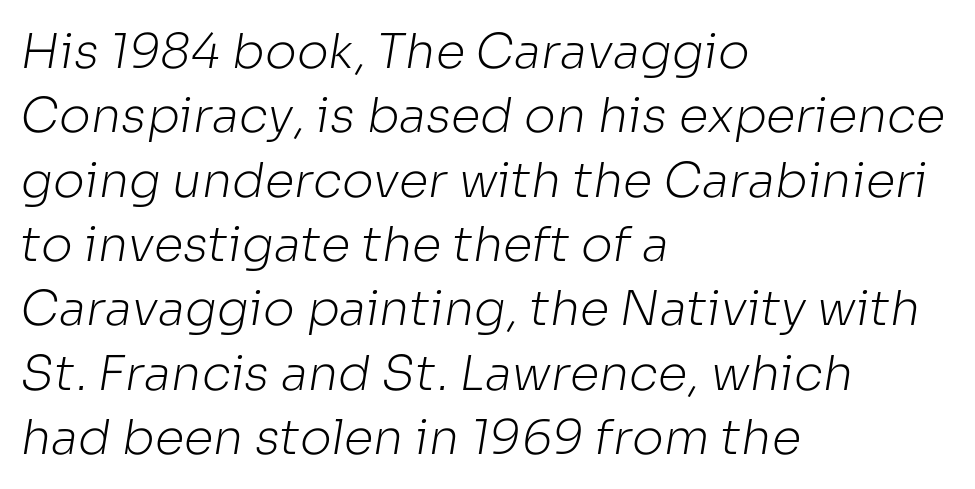
The image shows 48 px light sans-serif type; set left-aligned, normal line spacing (1.34x), normal letter spacing, not underlined; low stroke contrast and a medium x-height.
